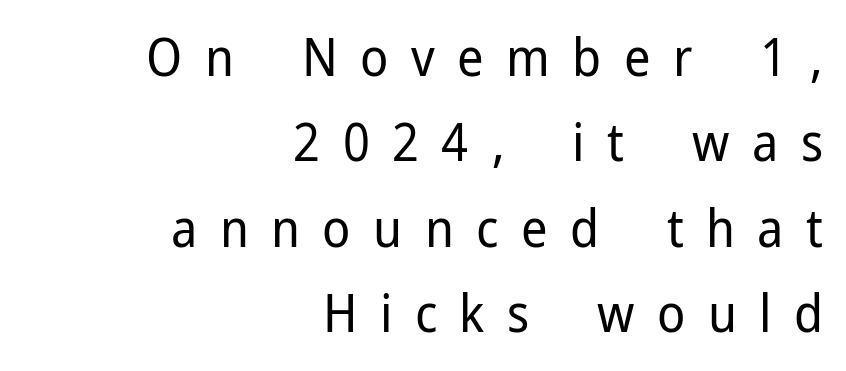
Q: Is the text bold? A: No.
Q: Is the text italic (slanted)? A: No, it is upright.
Q: Is the typeface a serif or a sans-serif typeface? A: Sans-serif.
Q: Is the text underlined? A: No.
Q: How is the paragraph aligned? A: Right-aligned.
Q: Is the spacing between letters normal or unusually wide? A: Unusually wide.
Q: Is the spacing between lines tight, normal or loose? A: Normal.
Q: Width (condensed, normal, or wide)? A: Normal.
Q: Stroke contrast? A: Low.
Q: x-height? A: Medium.
Q: Monospaced? A: No.
